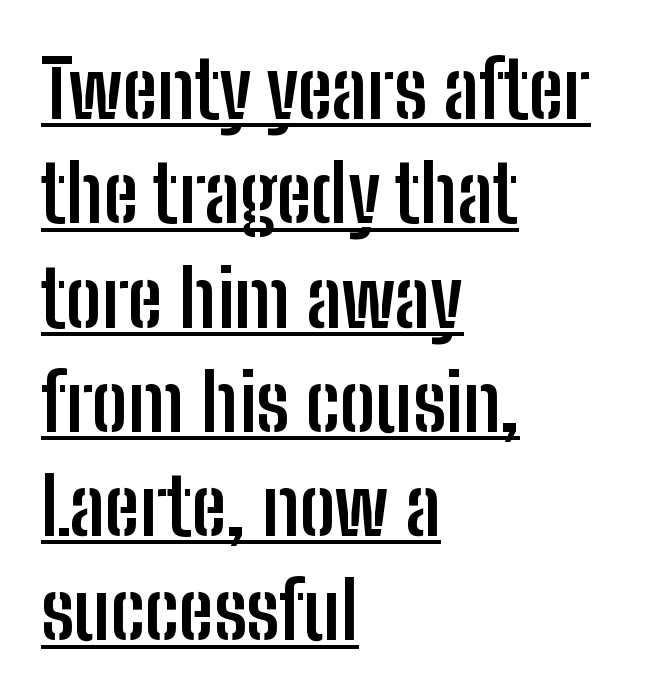
Q: Is the text bold? A: Yes.
Q: Is the text italic (slanted)? A: No, it is upright.
Q: Is the typeface a serif or a sans-serif typeface? A: Sans-serif.
Q: Is the text underlined? A: Yes.
Q: How is the paragraph aligned? A: Left-aligned.
Q: Is the spacing between letters normal or unusually wide? A: Normal.
Q: Is the spacing between lines tight, normal or loose? A: Normal.
Q: Width (condensed, normal, or wide)? A: Condensed.
Q: Stroke contrast? A: Low.
Q: x-height? A: Medium.
Q: Monospaced? A: No.
